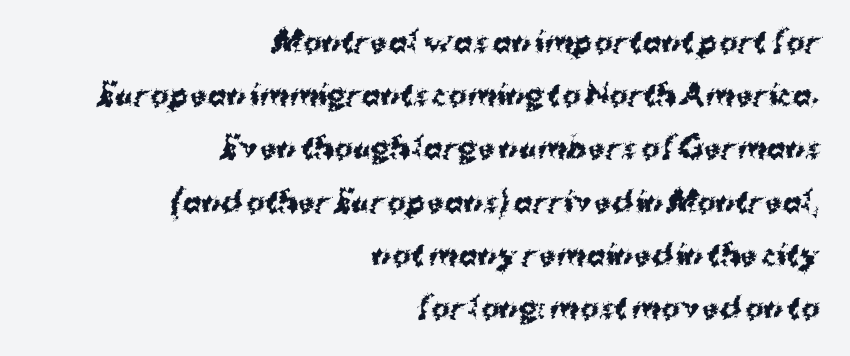
{"serif": "no", "bold": "yes", "weight": "bold", "width": "normal", "stroke_contrast": "medium", "x_height": "medium", "monospaced": "no", "underline": "no", "align": "right", "line_spacing": "loose", "line_spacing_ratio": 1.9, "letter_spacing": "normal", "letter_spacing_em": 0.0, "glyph_px": 28}
